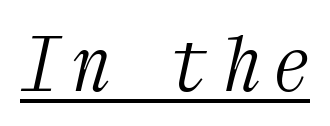
Underline: present. Do the characters align in a grid? Yes, the font is monospaced. Notice how the stems are inclined rather than vertical — that's the hallmark of italics. The typeface chosen for these lines features serifs.
